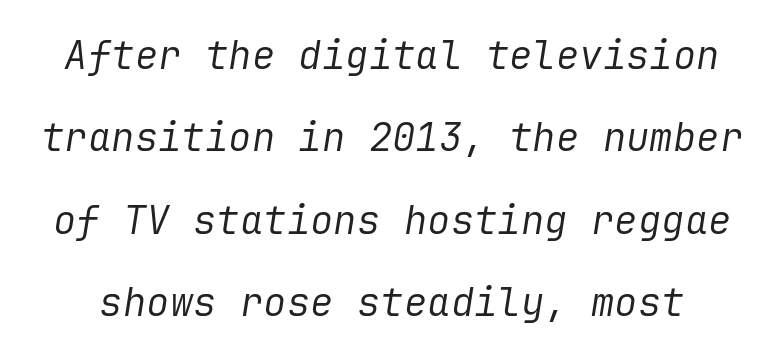
The image shows 39 px regular-weight type, italic (leaning right); set loose line spacing (2.11x), normal letter spacing, not underlined; low stroke contrast and a medium x-height.
